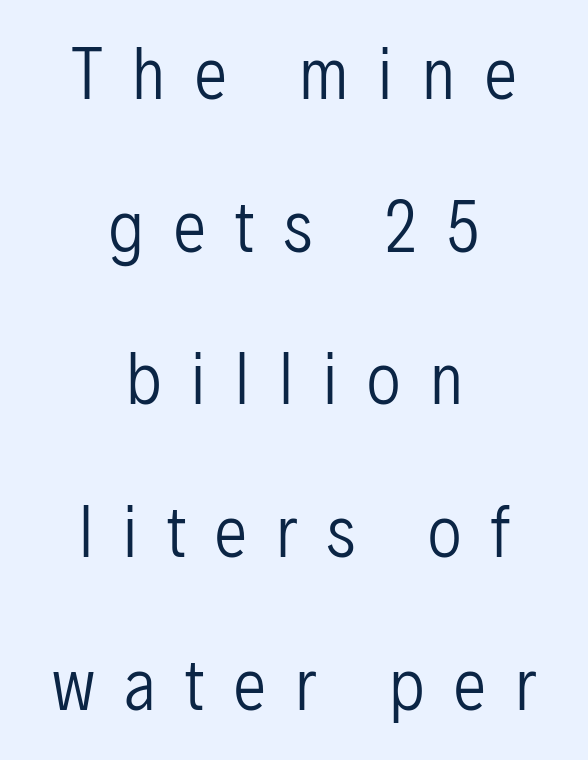
Proportional: the letters do not fall into vertical columns. Words float on clear page, feet unadorned. In CSS terms this would be text-align: center. No italicization has been applied; the sample stays upright. No chunkiness to these letters — they're not bold.
